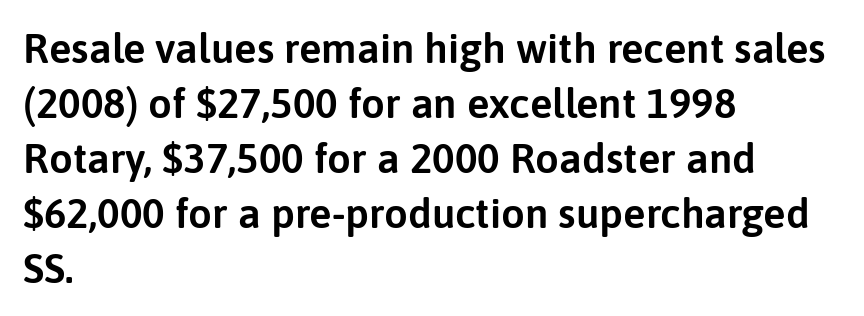
{"serif": "no", "italic": "no", "width": "normal", "stroke_contrast": "low", "x_height": "medium", "monospaced": "no", "underline": "no", "align": "left", "line_spacing": "normal", "line_spacing_ratio": 1.31, "letter_spacing": "normal", "letter_spacing_em": 0.0, "glyph_px": 42}
